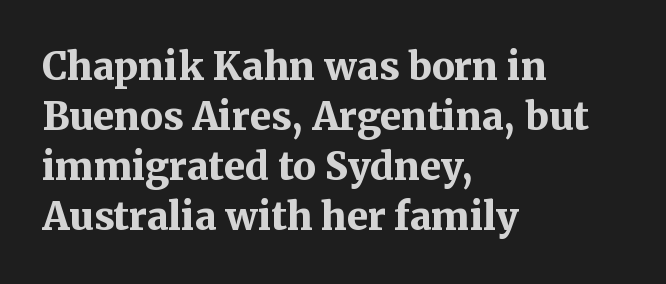
Q: Is the text bold? A: Yes.
Q: Is the text italic (slanted)? A: No, it is upright.
Q: Is the typeface a serif or a sans-serif typeface? A: Serif.
Q: Is the text underlined? A: No.
Q: How is the paragraph aligned? A: Left-aligned.
Q: Is the spacing between letters normal or unusually wide? A: Normal.
Q: Is the spacing between lines tight, normal or loose? A: Normal.
Q: Width (condensed, normal, or wide)? A: Normal.
Q: Stroke contrast? A: Medium.
Q: x-height? A: Medium.
Q: Monospaced? A: No.
